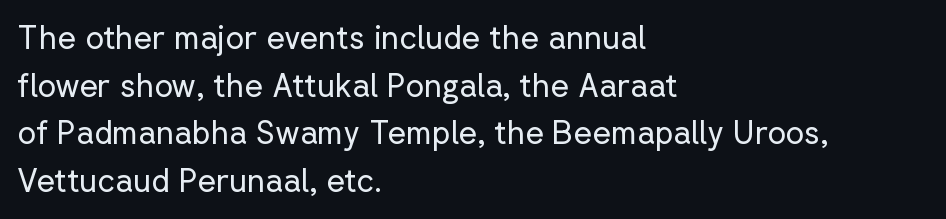
{"serif": "no", "italic": "no", "bold": "no", "weight": "regular", "width": "normal", "stroke_contrast": "low", "x_height": "medium", "monospaced": "no", "underline": "no", "align": "left", "line_spacing": "normal", "line_spacing_ratio": 1.49, "letter_spacing": "normal", "letter_spacing_em": 0.0, "glyph_px": 32}
